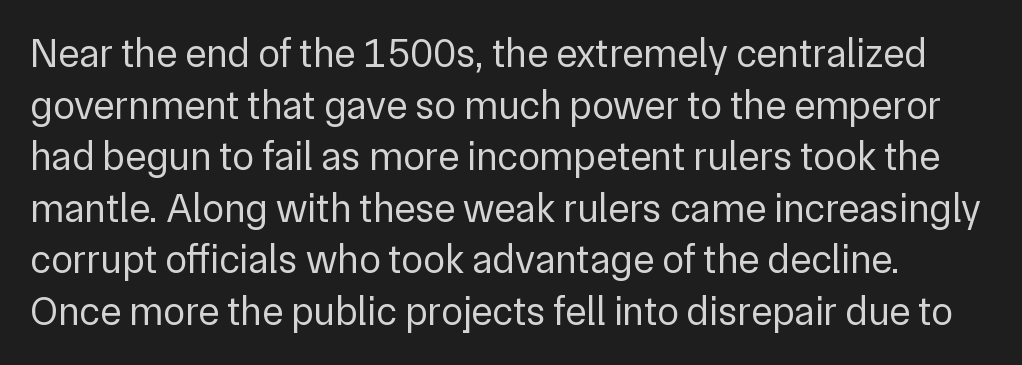
Compared with typical body copy, the letter spacing here is the same. No letter is thick-stroked: the sample isn't bold. The text was rendered using a sans face with plain stroke endings. Leading: standard.
